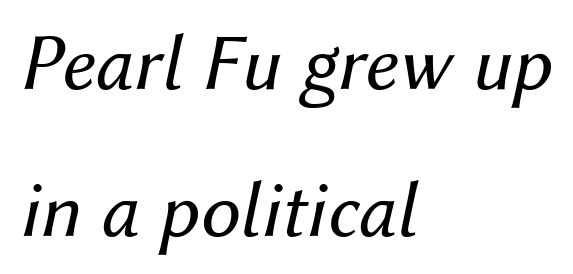
These lines stack with their left ends in a neat column. Each letter keeps its own natural width here, so spacing adapts to shape. Rule under the text: the space is simply empty. What stands out about the letter spacing? Nothing — it is the standard amount. This sample uses an oblique cut, with every glyph tilted off the vertical.
